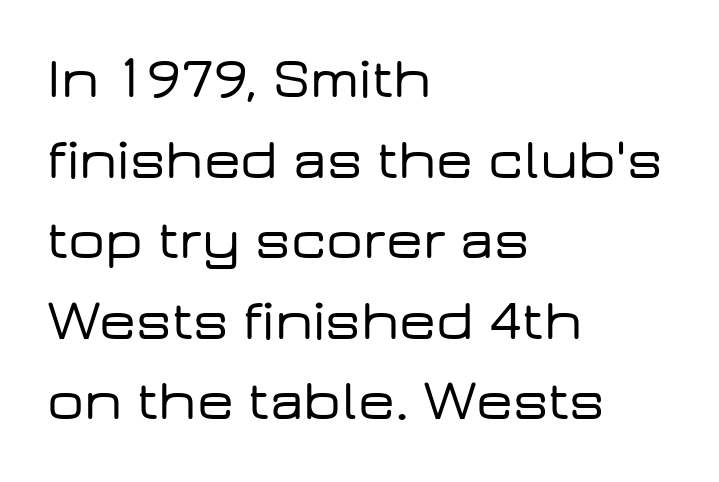
Q: Is the text italic (slanted)? A: No, it is upright.
Q: Is the typeface a serif or a sans-serif typeface? A: Sans-serif.
Q: Is the text underlined? A: No.
Q: How is the paragraph aligned? A: Left-aligned.
Q: Is the spacing between letters normal or unusually wide? A: Normal.
Q: Is the spacing between lines tight, normal or loose? A: Normal.
Q: Width (condensed, normal, or wide)? A: Wide.
Q: Stroke contrast? A: Low.
Q: x-height? A: Medium.
Q: Monospaced? A: No.
